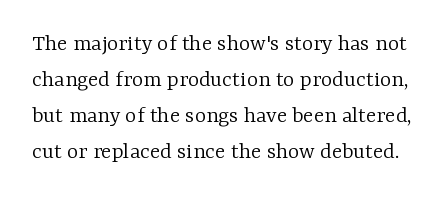
Q: Is the text bold? A: No.
Q: Is the text italic (slanted)? A: No, it is upright.
Q: Is the text underlined? A: No.
Q: Is the spacing between letters normal or unusually wide? A: Normal.
Q: Is the spacing between lines tight, normal or loose? A: Normal.
